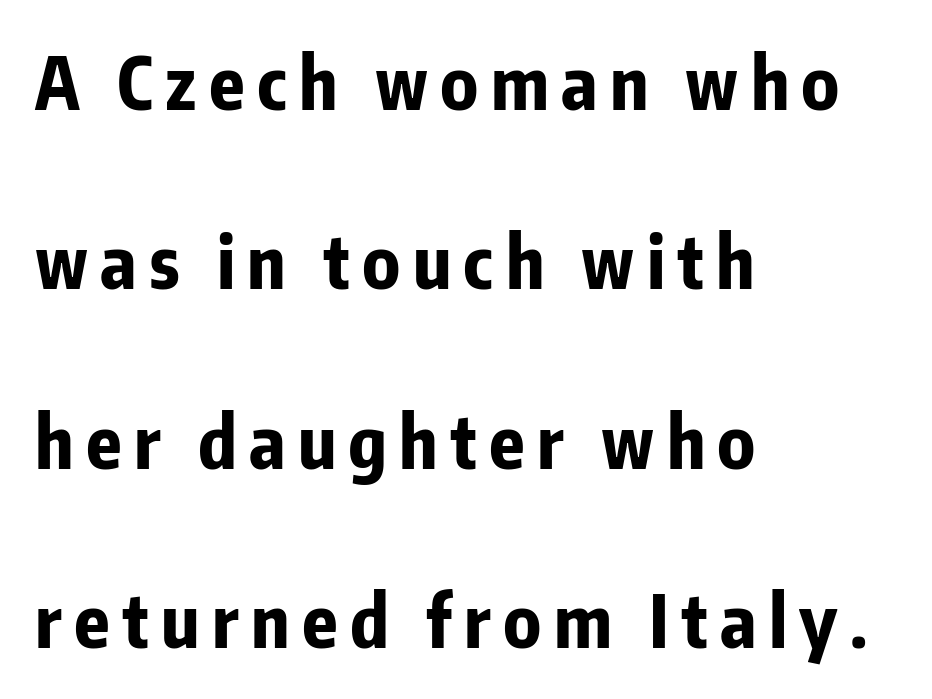
You could not count columns in this text — the font is proportionally spaced. Notice the wide empty band between every row — that's loose leading. The specimen reads as upright at a glance. Decoration check: the copy has no underline. Summary of weight: heavy, a full bold.
